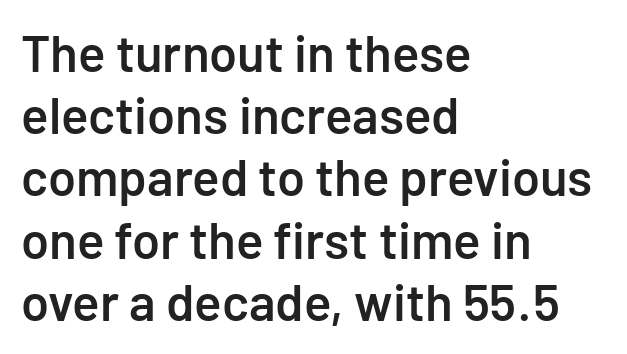
The image shows 51 px semibold sans-serif type, upright; set left-aligned, line spacing 1.22x, normal letter spacing, not underlined; low stroke contrast and a medium x-height.
